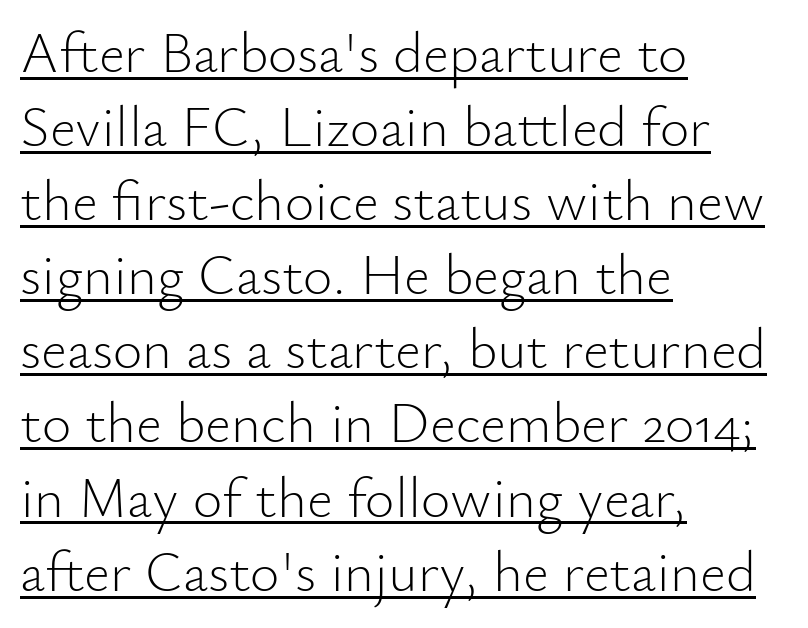
Where is the straight margin? On the left. Compared with typical paragraphs, the rows here are spaced about the same. There is no visible air inserted between adjacent glyphs. The face used here is a sans, in the tradition of grotesques and geometrics. This sample has the flowing, uneven cadence of proportional lettering. Caption: lettering with a line underneath.
